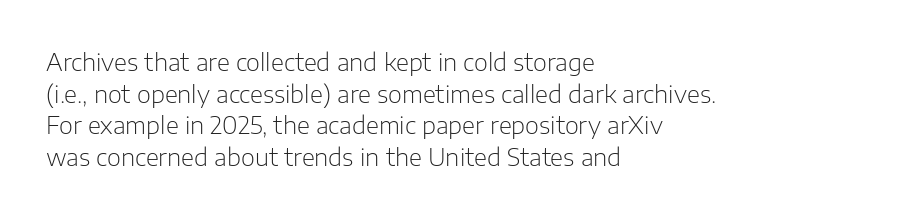
{"italic": "no", "bold": "no", "underline": "no", "align": "left", "line_spacing": "normal", "line_spacing_ratio": 1.32, "letter_spacing": "normal", "letter_spacing_em": 0.0, "glyph_px": 24}
